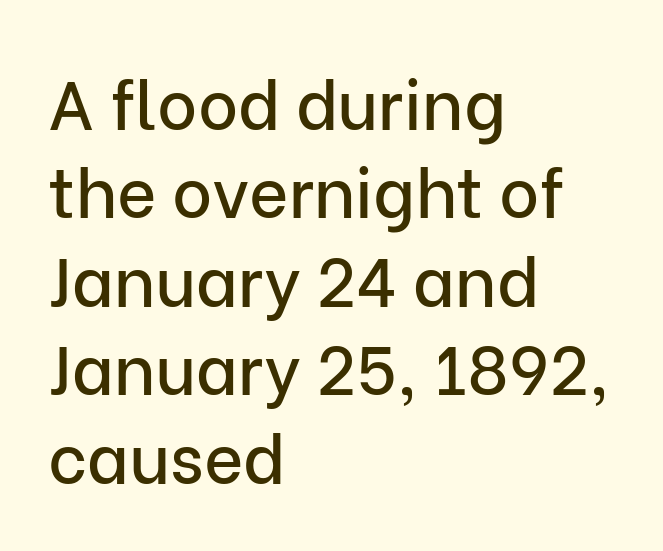
{"serif": "no", "italic": "no", "width": "normal", "stroke_contrast": "low", "x_height": "medium", "monospaced": "no", "underline": "no", "align": "left", "line_spacing": "normal", "line_spacing_ratio": 1.3, "letter_spacing": "normal", "letter_spacing_em": 0.0, "glyph_px": 68}
